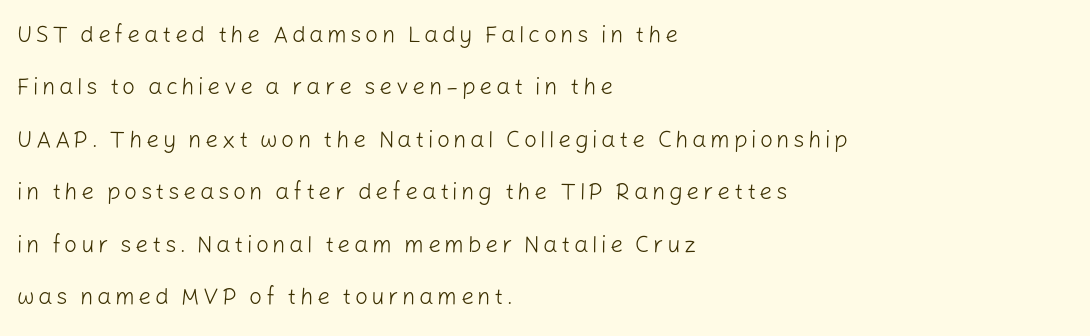
Unbolded letterforms with no extra heft. Plain, unruled lines of type. Honestly, the rows look like they've been pulled way apart. Rendered with straight, roman letterforms. This rendering uses left alignment, leaving the right contour irregular.
